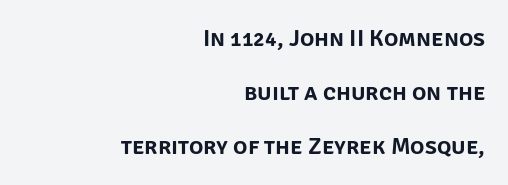
Glyph-to-glyph distance matches everyday printed text. Leading is clearly above the norm, producing a sparse column. Clear beneath every line of the passage. Posture: straight, roman, zero tilt. Layout note: lines flush right.
